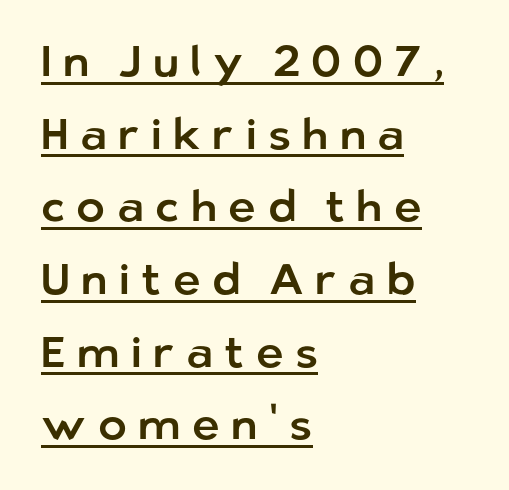
Notice how the passage keeps a crisp vertical edge on the left only. Nope, not italic — everything's standing straight. Nope, no serifs anywhere on these letters. How would I describe the line gaps? Plain and ordinary. Think of a printed novel: that variable character pitch is what you see here.
